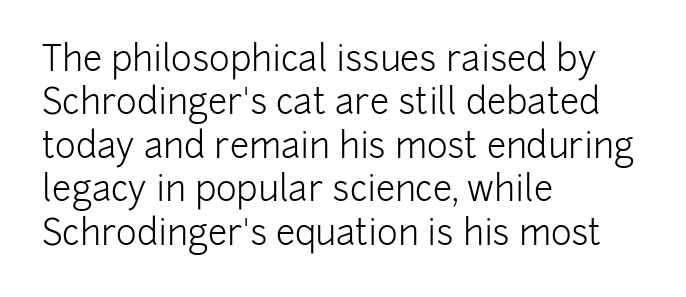
The image shows 35 px light sans-serif type, upright; set left-aligned, line spacing 1.24x, normal letter spacing, not underlined; low stroke contrast and a medium x-height.
